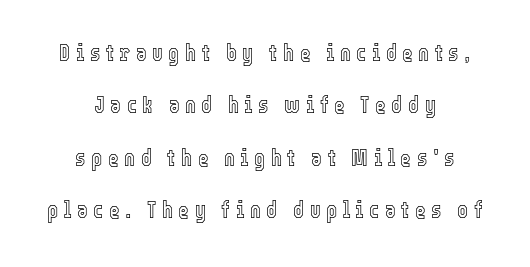
Honestly, the rows look like they've been pulled way apart. It's the straight-up-and-down kind of type. Short note: letters widely spaced. Underline: absent.
